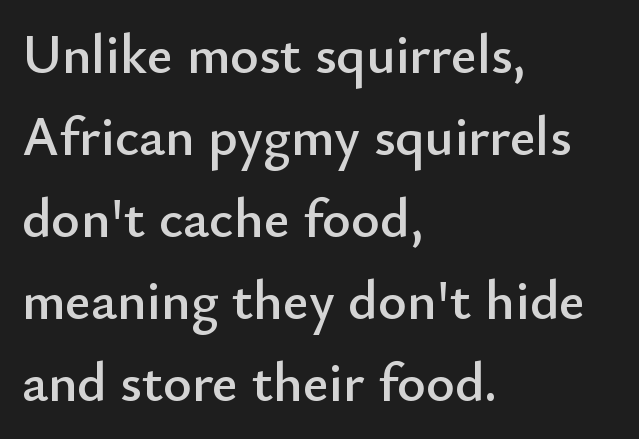
{"serif": "no", "italic": "no", "width": "normal", "stroke_contrast": "low", "x_height": "small", "monospaced": "no", "underline": "no", "align": "left", "line_spacing": "normal", "line_spacing_ratio": 1.49, "letter_spacing": "normal", "letter_spacing_em": 0.0, "glyph_px": 55}
